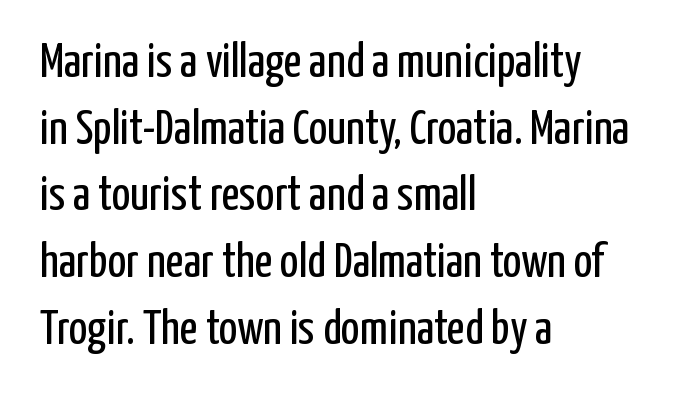
Q: Is the text bold? A: No.
Q: Is the text italic (slanted)? A: No, it is upright.
Q: Is the typeface a serif or a sans-serif typeface? A: Sans-serif.
Q: Is the text underlined? A: No.
Q: How is the paragraph aligned? A: Left-aligned.
Q: Is the spacing between letters normal or unusually wide? A: Normal.
Q: Is the spacing between lines tight, normal or loose? A: Normal.
Q: Width (condensed, normal, or wide)? A: Condensed.
Q: Stroke contrast? A: Low.
Q: x-height? A: Medium.
Q: Monospaced? A: No.
